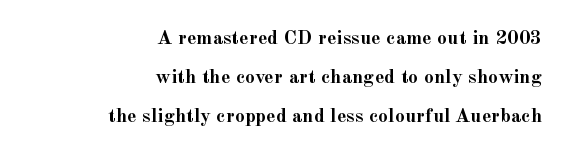
{"italic": "no", "bold": "yes", "underline": "no", "align": "right", "line_spacing": "loose", "line_spacing_ratio": 1.96, "letter_spacing": "normal", "letter_spacing_em": 0.0, "glyph_px": 20}
